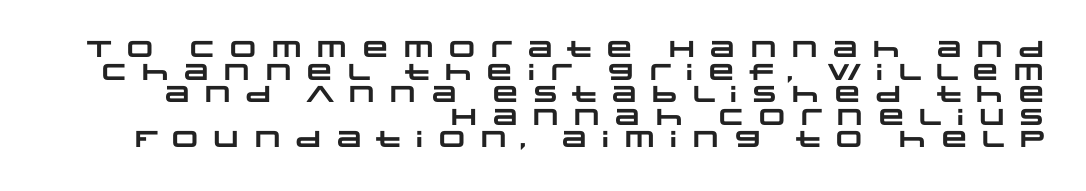
{"bold": "yes", "underline": "no", "align": "right", "line_spacing": "tight", "line_spacing_ratio": 0.98, "letter_spacing": "wide", "letter_spacing_em": 0.28, "glyph_px": 23}
